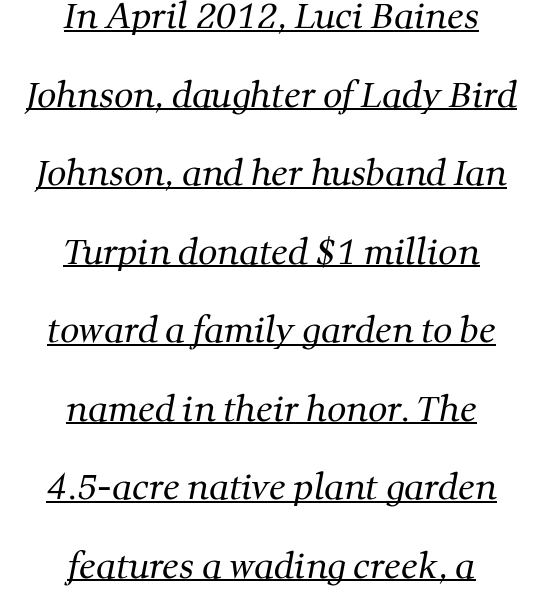
The image shows 34 px regular-weight serif type; set centered, loose line spacing (2.31x), normal letter spacing, underlined; medium stroke contrast and a medium x-height.
